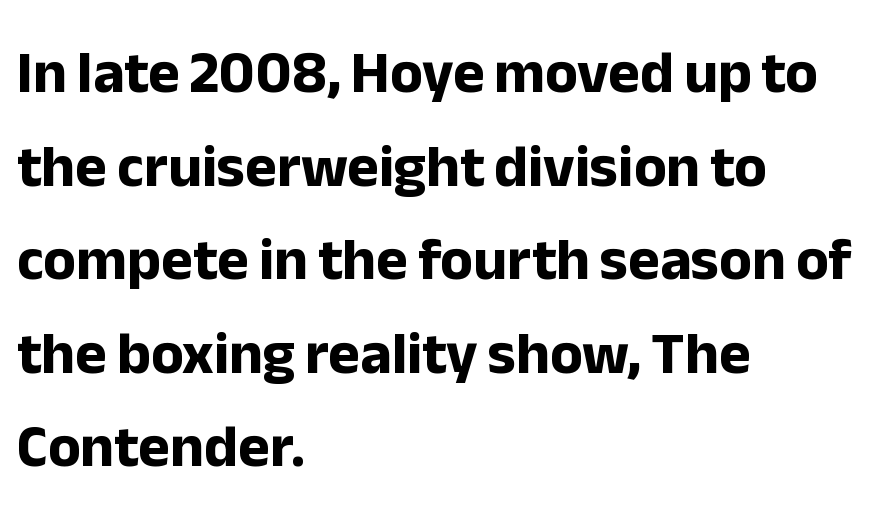
The image shows 60 px bold sans-serif type, upright; set left-aligned, normal line spacing (1.56x), normal letter spacing, not underlined; low stroke contrast and a medium x-height.
